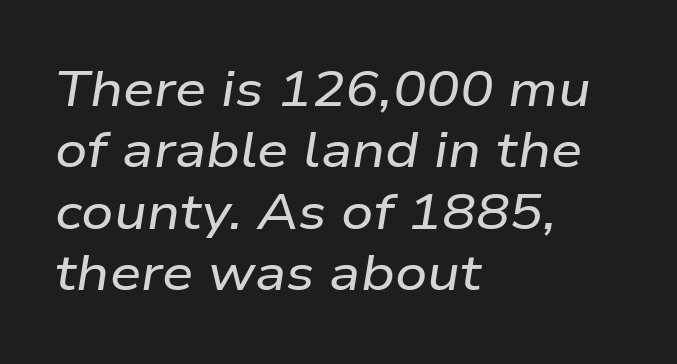
The typography opts for an oblique posture over an upright one. Beneath every word, the page is bare. Character widths vary here, with narrow letters taking less room than wide ones. Leftover space on each line is placed entirely after the last word.
